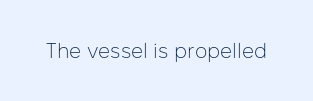
The image shows 21 px text type, upright; set normal letter spacing, not underlined.
